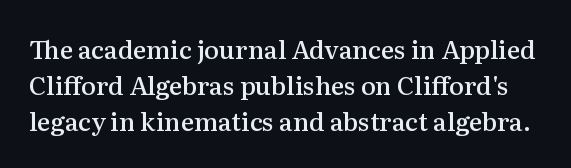
Q: Is the text bold? A: Semi-bold.
Q: Is the text italic (slanted)? A: No, it is upright.
Q: Is the text underlined? A: No.
Q: Is the spacing between letters normal or unusually wide? A: Normal.
Q: Is the spacing between lines tight, normal or loose? A: Normal.
